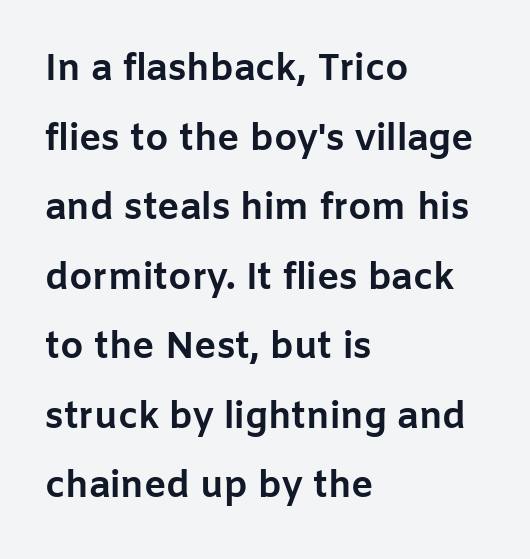
The image shows 37 px bold sans-serif type, upright; set left-aligned, line spacing 1.88x, normal letter spacing, not underlined; low stroke contrast and a medium x-height.
